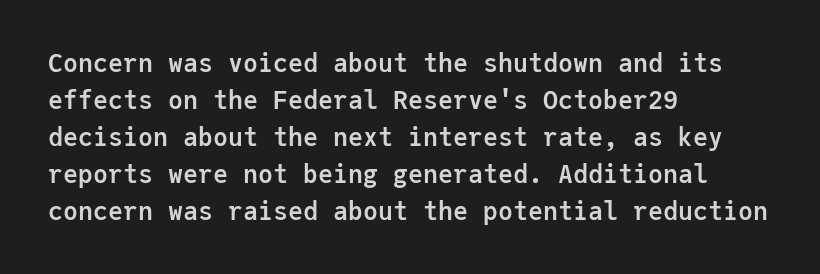
Q: Is the text bold? A: Yes.
Q: Is the text italic (slanted)? A: No, it is upright.
Q: Is the text underlined? A: No.
Q: How is the paragraph aligned? A: Left-aligned.
Q: Is the spacing between letters normal or unusually wide? A: Normal.
Q: Is the spacing between lines tight, normal or loose? A: Normal.
